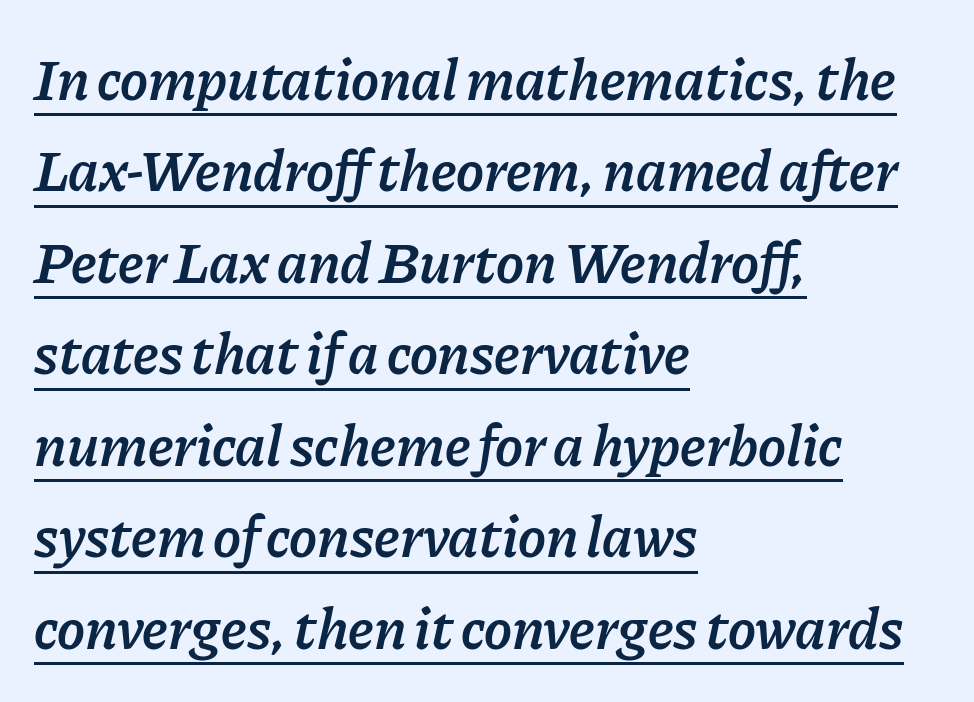
{"italic": "yes", "lean": "right", "slant_degrees": 11, "bold": "semi", "weight": "semibold", "width": "normal", "stroke_contrast": "low", "x_height": "medium", "monospaced": "no", "underline": "yes", "align": "left", "line_spacing": "normal", "line_spacing_ratio": 1.55, "letter_spacing": "normal", "letter_spacing_em": 0.0, "glyph_px": 59}
